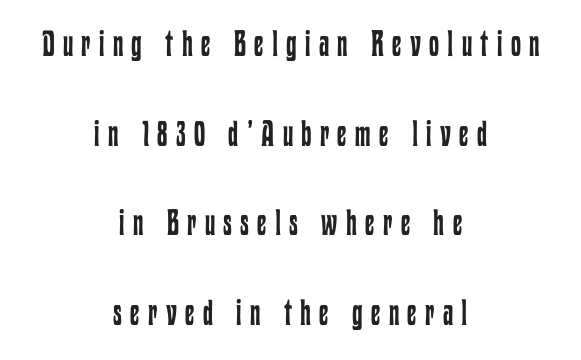
Q: Is the text bold? A: No.
Q: Is the text italic (slanted)? A: No, it is upright.
Q: Is the text underlined? A: No.
Q: How is the paragraph aligned? A: Centered.
Q: Is the spacing between letters normal or unusually wide? A: Unusually wide.
Q: Is the spacing between lines tight, normal or loose? A: Loose.
Q: Width (condensed, normal, or wide)? A: Condensed.
Q: Stroke contrast? A: Low.
Q: x-height? A: Medium.
Q: Monospaced? A: No.
